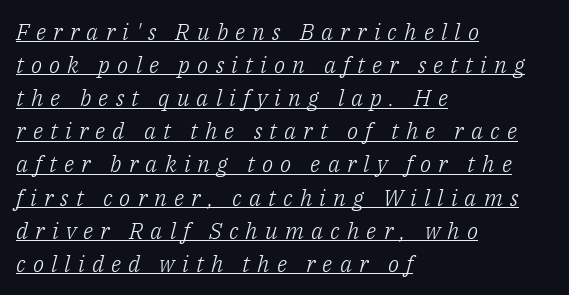
On a weight scale, this lands at 450 or below. The face used here has a pronounced slope to its letters. Students, observe: this is what conventionally led text looks like. Horizontal alignment here is leftward, the default for most running prose. Each line of the rendering has a horizontal stroke beneath the glyphs.
